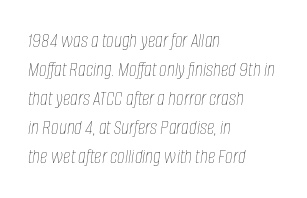
{"italic": "yes", "lean": "right", "slant_degrees": 8, "bold": "no", "underline": "no", "align": "left", "line_spacing": "normal", "line_spacing_ratio": 1.38, "letter_spacing": "normal", "letter_spacing_em": 0.0, "glyph_px": 21}
